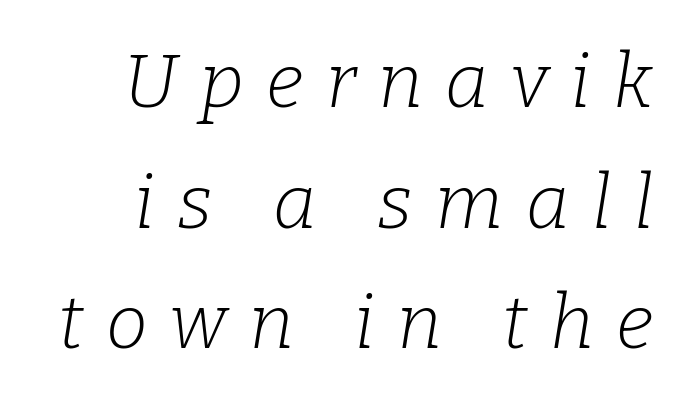
Display-style spreading of the glyphs; the letterfit is very open. Anything drawn beneath the words? Only blank space. Do the characters align in a grid? No, the font is proportional. The passage shown is typeset with a serif family. Honestly, the row spacing looks completely unremarkable. Weight: in the light-to-regular range.
